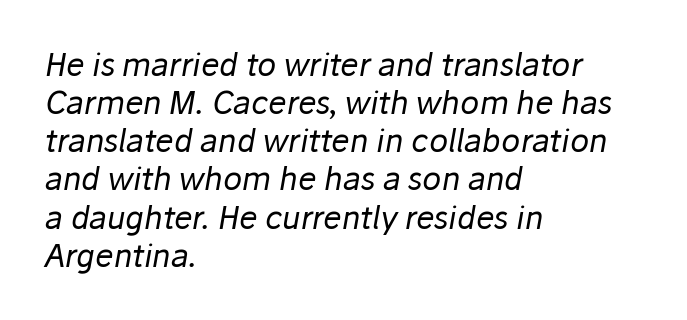
If you drew a line through each stem, it would be angled. Horizontally, the lines are justified to the leading edge only. Short note: letters normally spaced. The passage shown is not underscored anywhere.
